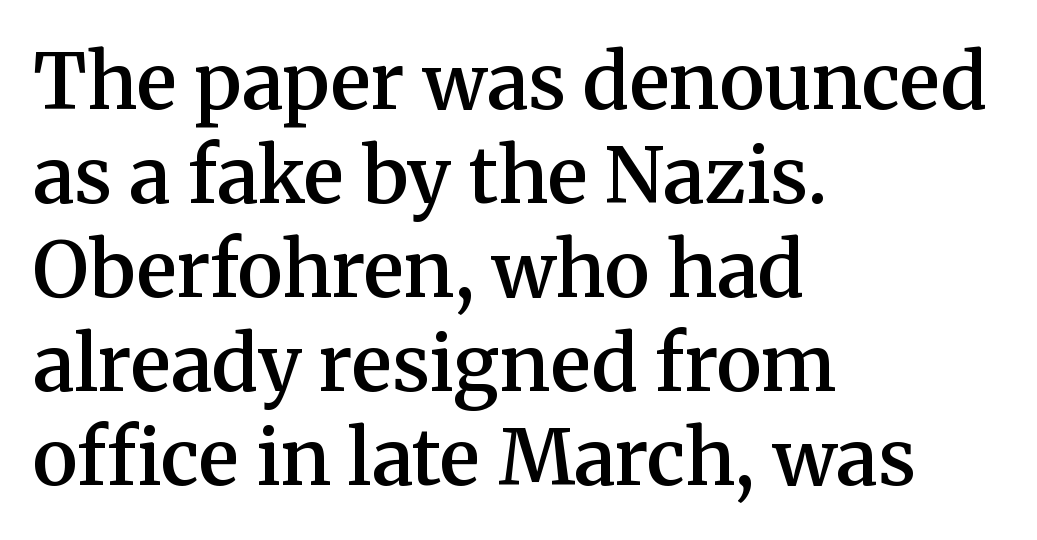
Notice how the stems are strictly vertical — no italics here. Which margin do the lines hug? The left one — the right edge is uneven. Character widths vary here, with narrow letters taking less room than wide ones. Regarding serifs, this sample has them. Between one letter and the next there's only the usual sliver of space. On the weight axis this lands at semibold, roughly 600.
